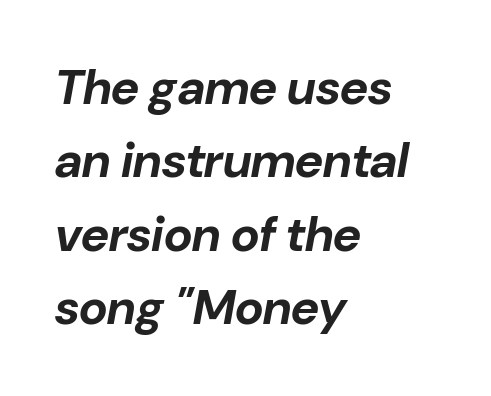
Q: Is the text bold? A: Yes.
Q: Is the text italic (slanted)? A: Yes, it leans right by about 10 degrees.
Q: Is the text underlined? A: No.
Q: How is the paragraph aligned? A: Left-aligned.
Q: Is the spacing between letters normal or unusually wide? A: Normal.
Q: Is the spacing between lines tight, normal or loose? A: Normal.
Q: Width (condensed, normal, or wide)? A: Normal.
Q: Stroke contrast? A: Low.
Q: x-height? A: Medium.
Q: Monospaced? A: No.
